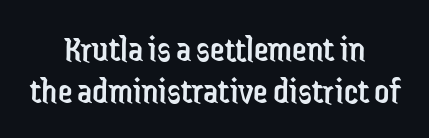
Q: Is the text bold? A: No.
Q: Is the text italic (slanted)? A: No, it is upright.
Q: Is the typeface a serif or a sans-serif typeface? A: Sans-serif.
Q: Is the text underlined? A: No.
Q: How is the paragraph aligned? A: Centered.
Q: Is the spacing between letters normal or unusually wide? A: Normal.
Q: Is the spacing between lines tight, normal or loose? A: Tight.
Q: Width (condensed, normal, or wide)? A: Condensed.
Q: Stroke contrast? A: Low.
Q: x-height? A: Medium.
Q: Monospaced? A: No.
